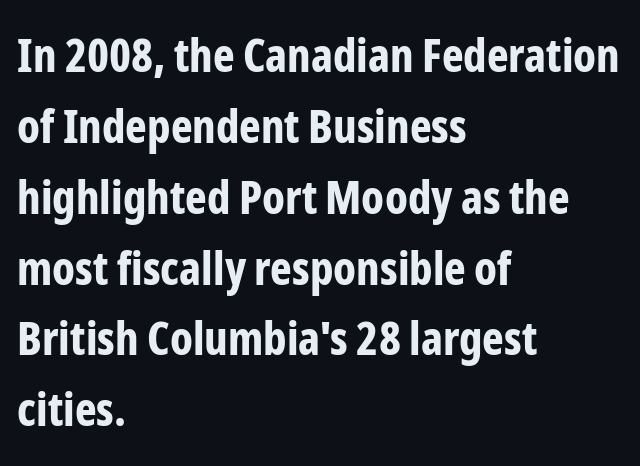
Q: Is the text bold? A: Yes.
Q: Is the text italic (slanted)? A: No, it is upright.
Q: Is the typeface a serif or a sans-serif typeface? A: Sans-serif.
Q: Is the text underlined? A: No.
Q: How is the paragraph aligned? A: Left-aligned.
Q: Is the spacing between letters normal or unusually wide? A: Normal.
Q: Is the spacing between lines tight, normal or loose? A: Normal.
Q: Width (condensed, normal, or wide)? A: Condensed.
Q: Stroke contrast? A: Low.
Q: x-height? A: Medium.
Q: Monospaced? A: No.
